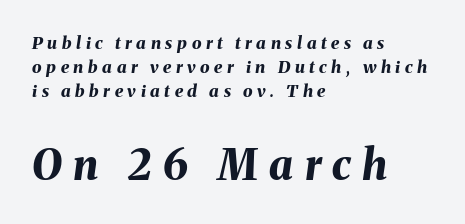
Q: Is the text bold? A: Yes.
Q: Is the text italic (slanted)? A: Yes, it leans right by about 8 degrees.
Q: Is the text underlined? A: No.
Q: How is the paragraph aligned? A: Left-aligned.
Q: Is the spacing between letters normal or unusually wide? A: Unusually wide.
Q: Is the spacing between lines tight, normal or loose? A: Normal.
Q: Which block of text is set in a larger size, the first (top) or the second (bottom)? A: The second (bottom) one.
Q: Width (condensed, normal, or wide)? A: Normal.
Q: Stroke contrast? A: Medium.
Q: x-height? A: Medium.
Q: Monospaced? A: No.
